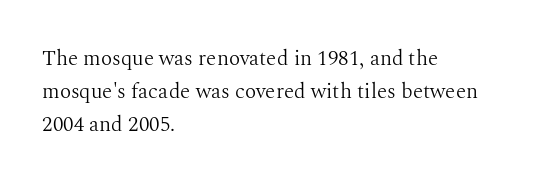
The image shows 21 px text type, upright; set left-aligned, normal line spacing (1.56x), normal letter spacing, not underlined.
